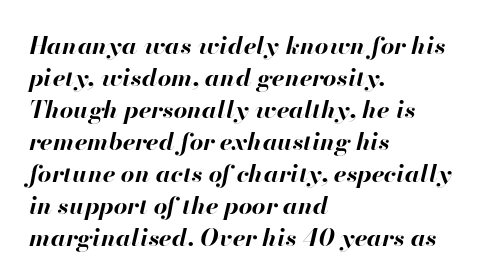
{"italic": "yes", "lean": "right", "slant_degrees": 13, "bold": "yes", "underline": "no", "align": "left", "line_spacing": "normal", "line_spacing_ratio": 1.33, "letter_spacing": "normal", "letter_spacing_em": 0.0, "glyph_px": 24}
